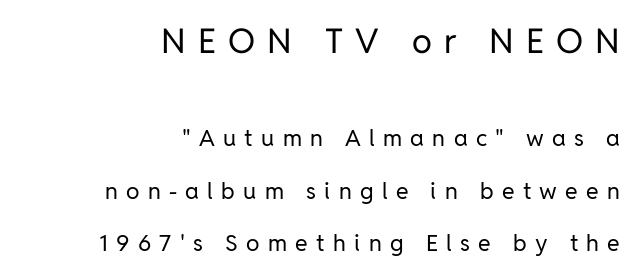
Every stem runs plumb, perpendicular to the baseline. No chunkiness to these letters — they're not bold. Here the glyphs are tracked loosely, breaking word shapes into spaced letters. Plain, unruled lines of type.
